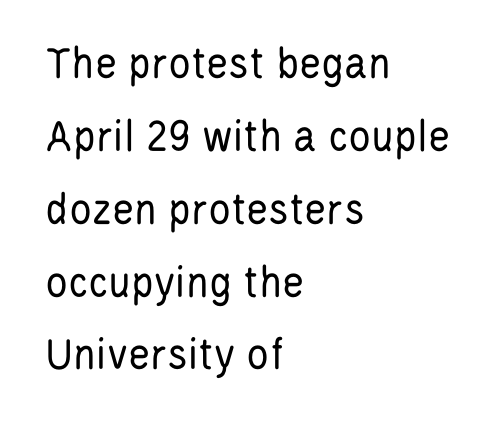
{"serif": "no", "italic": "no", "bold": "no", "weight": "regular", "width": "condensed", "stroke_contrast": "low", "x_height": "large", "monospaced": "no", "underline": "no", "align": "left", "line_spacing": "normal", "line_spacing_ratio": 1.55, "letter_spacing": "normal", "letter_spacing_em": 0.0, "glyph_px": 47}
